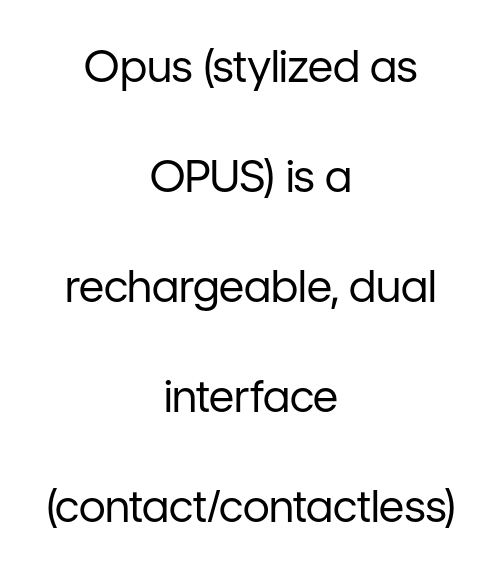
Anything drawn beneath the words? Only blank space. This sample uses an upright cut, with every glyph sitting square on the baseline. Type style note: lacks serifs. Tracking value appears to be zero — textbook default spacing. The setting favours the middle, as headings and verse often do. The rendering uses natural spacing where letterforms have individual widths.
